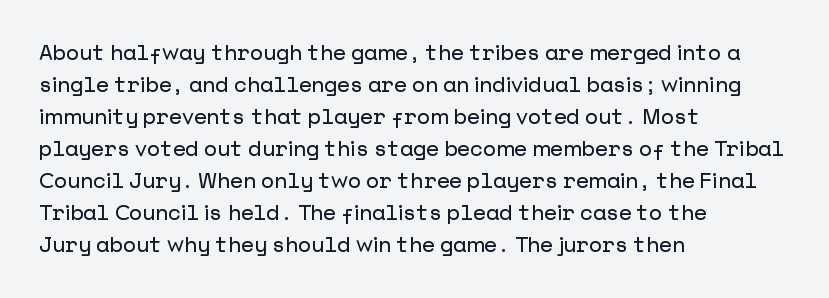
Q: Is the text italic (slanted)? A: No, it is upright.
Q: Is the text underlined? A: No.
Q: How is the paragraph aligned? A: Left-aligned.
Q: Is the spacing between letters normal or unusually wide? A: Normal.
Q: Is the spacing between lines tight, normal or loose? A: Normal.
